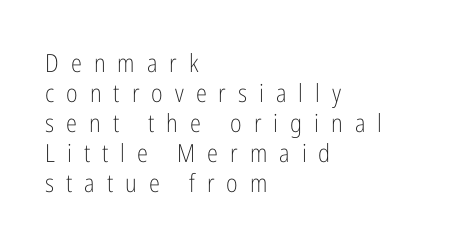
{"italic": "no", "bold": "no", "underline": "no", "align": "left", "line_spacing_ratio": 1.2, "letter_spacing": "wide", "letter_spacing_em": 0.48, "glyph_px": 25}
